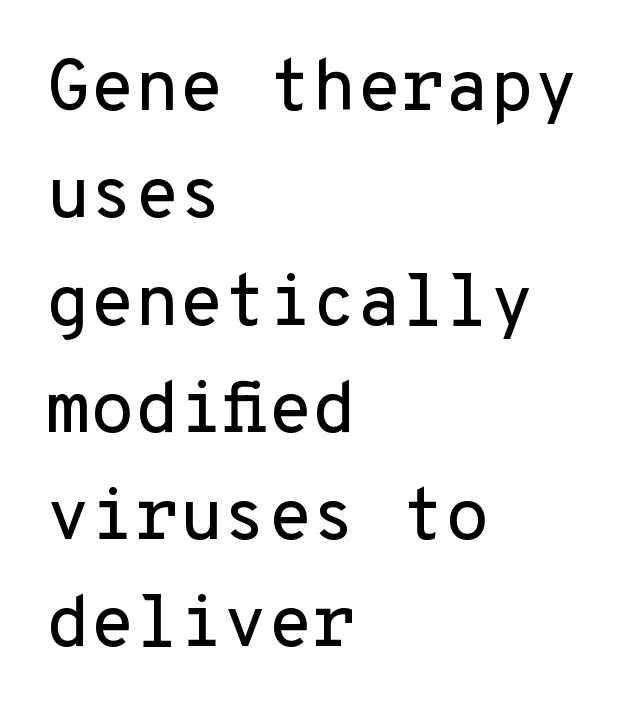
It's the straight-up-and-down kind of type. The designer went with a sans here, leaving each stem footless. This rendering features lettering with no underline. The compositor pushed each line to the left boundary. The rendering uses a moderate line-height, typical for paragraphs. The horizontal fit of the characters is conventional and even.
